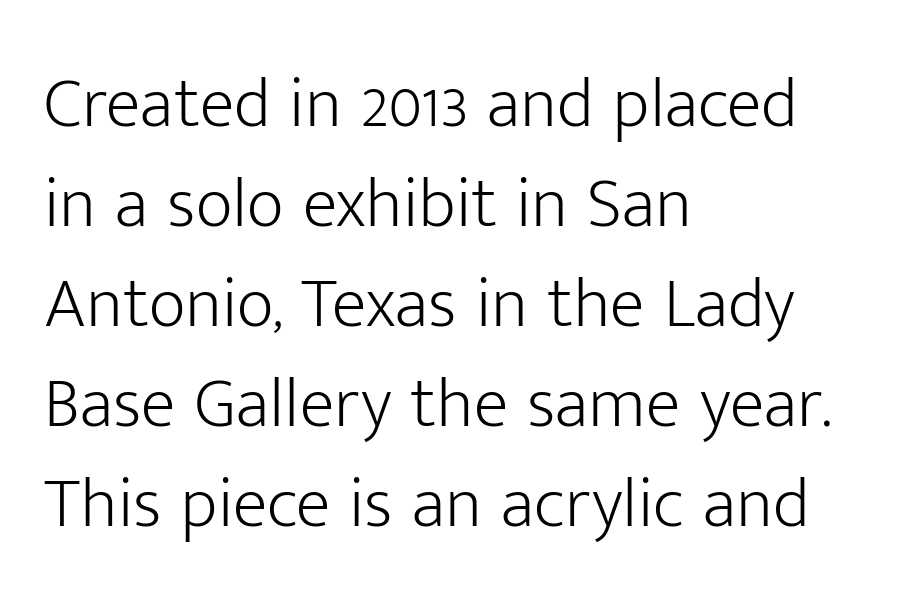
Q: Is the text bold? A: No.
Q: Is the text italic (slanted)? A: No, it is upright.
Q: Is the typeface a serif or a sans-serif typeface? A: Sans-serif.
Q: Is the text underlined? A: No.
Q: How is the paragraph aligned? A: Left-aligned.
Q: Is the spacing between letters normal or unusually wide? A: Normal.
Q: Is the spacing between lines tight, normal or loose? A: Normal.
Q: Width (condensed, normal, or wide)? A: Normal.
Q: Stroke contrast? A: Low.
Q: x-height? A: Medium.
Q: Monospaced? A: No.
